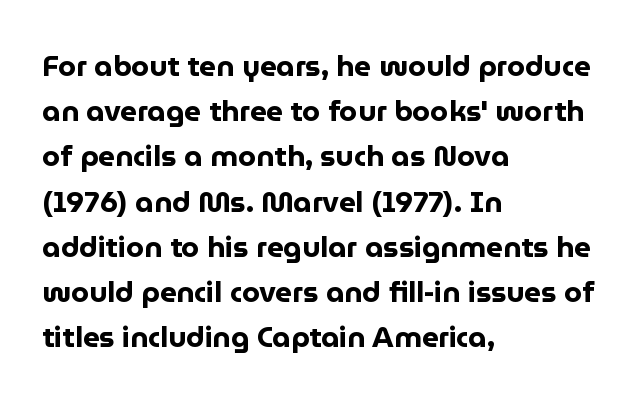
Q: Is the text bold? A: Yes.
Q: Is the text italic (slanted)? A: No, it is upright.
Q: Is the typeface a serif or a sans-serif typeface? A: Sans-serif.
Q: Is the text underlined? A: No.
Q: How is the paragraph aligned? A: Left-aligned.
Q: Is the spacing between letters normal or unusually wide? A: Normal.
Q: Is the spacing between lines tight, normal or loose? A: Normal.
Q: Width (condensed, normal, or wide)? A: Normal.
Q: Stroke contrast? A: Low.
Q: x-height? A: Medium.
Q: Monospaced? A: No.
